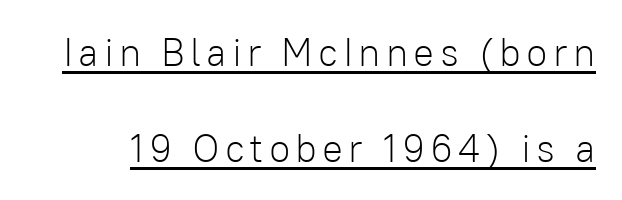
The image shows 39 px light sans-serif type, upright; set loose line spacing (2.46x), underlined; low stroke contrast and a medium x-height.
